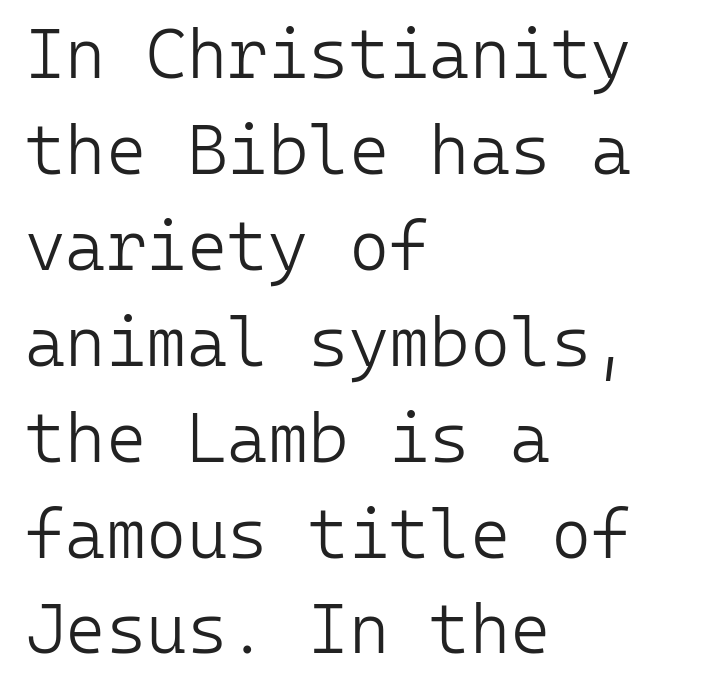
Q: Is the text bold? A: No.
Q: Is the text italic (slanted)? A: No, it is upright.
Q: Is the typeface a serif or a sans-serif typeface? A: Sans-serif.
Q: Is the text underlined? A: No.
Q: How is the paragraph aligned? A: Left-aligned.
Q: Is the spacing between letters normal or unusually wide? A: Normal.
Q: Is the spacing between lines tight, normal or loose? A: Normal.
Q: Width (condensed, normal, or wide)? A: Normal.
Q: Stroke contrast? A: Low.
Q: x-height? A: Medium.
Q: Monospaced? A: Yes.
